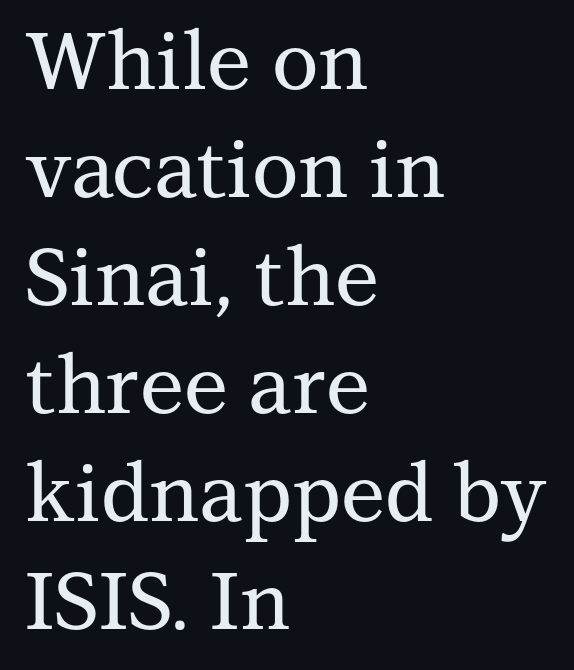
Think of a printed novel: that variable character pitch is what you see here. Posture: vertical. Each new line begins a customary step beneath the previous one. No extra tracking has been applied to these lines. The typeface chosen for these lines features serifs. Where is the straight margin? On the left.
